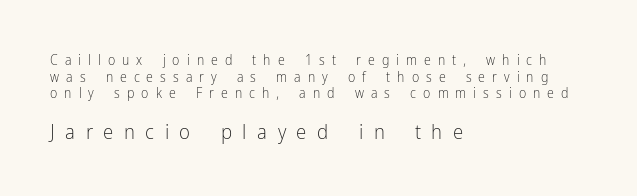
Q: Is the text bold? A: No.
Q: Is the text italic (slanted)? A: No, it is upright.
Q: Is the text underlined? A: No.
Q: How is the paragraph aligned? A: Left-aligned.
Q: Is the spacing between letters normal or unusually wide? A: Unusually wide.
Q: Which block of text is set in a larger size, the first (top) or the second (bottom)? A: The second (bottom) one.
